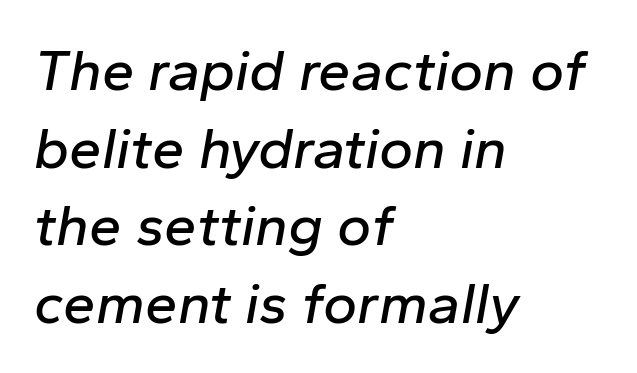
{"italic": "yes", "lean": "right", "slant_degrees": 10, "width": "normal", "stroke_contrast": "low", "x_height": "medium", "monospaced": "no", "underline": "no", "align": "left", "line_spacing": "normal", "line_spacing_ratio": 1.34, "letter_spacing": "normal", "letter_spacing_em": 0.0, "glyph_px": 58}
